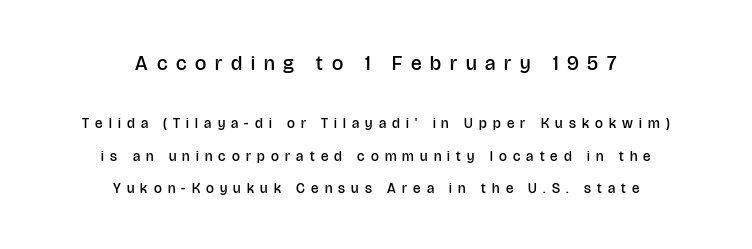
Q: Is the text bold? A: Semi-bold.
Q: Is the text italic (slanted)? A: No, it is upright.
Q: Is the text underlined? A: No.
Q: How is the paragraph aligned? A: Centered.
Q: Is the spacing between letters normal or unusually wide? A: Unusually wide.
Q: Is the spacing between lines tight, normal or loose? A: Loose.
Q: Which block of text is set in a larger size, the first (top) or the second (bottom)? A: The first (top) one.
